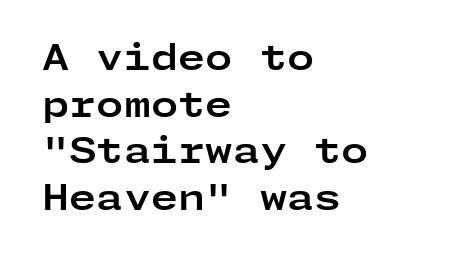
Q: Is the text bold? A: Yes.
Q: Is the text italic (slanted)? A: No, it is upright.
Q: Is the typeface a serif or a sans-serif typeface? A: Sans-serif.
Q: Is the text underlined? A: No.
Q: How is the paragraph aligned? A: Left-aligned.
Q: Is the spacing between letters normal or unusually wide? A: Normal.
Q: Is the spacing between lines tight, normal or loose? A: Normal.
Q: Width (condensed, normal, or wide)? A: Wide.
Q: Stroke contrast? A: Low.
Q: x-height? A: Medium.
